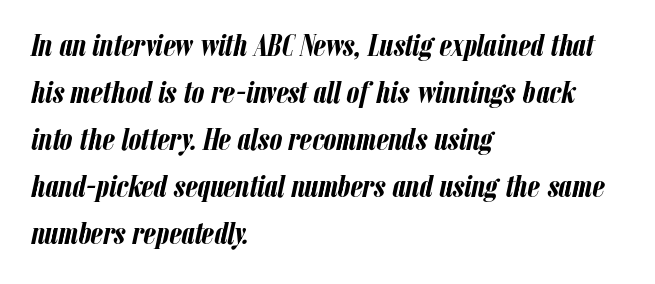
The image shows 32 px semibold, condensed type, italic (leaning right); set left-aligned, normal line spacing (1.47x), normal letter spacing, not underlined; low stroke contrast and a medium x-height.
